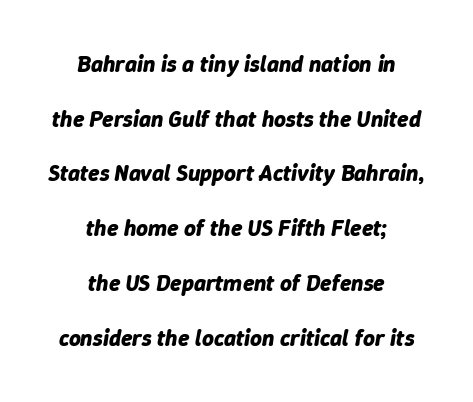
Q: Is the text bold? A: Yes.
Q: Is the text italic (slanted)? A: Yes, it leans right by about 9 degrees.
Q: Is the text underlined? A: No.
Q: How is the paragraph aligned? A: Centered.
Q: Is the spacing between letters normal or unusually wide? A: Normal.
Q: Is the spacing between lines tight, normal or loose? A: Loose.
